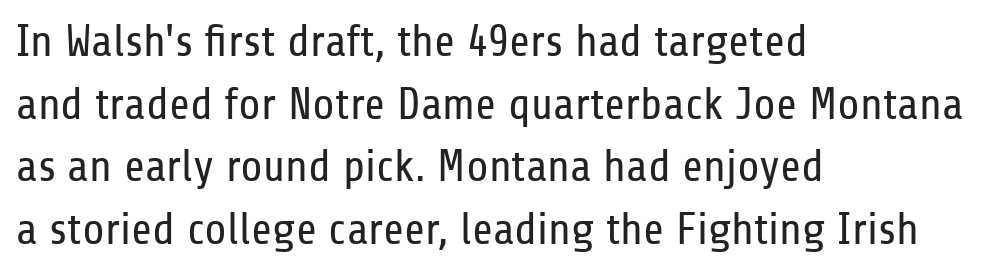
The passage shown is typed in a proportional face where columns would drift. The lines in this sample share a left origin and differ only in where they stop. A roman cut, with each character standing at attention. What kind of face is this? One without serifs — a sans. The weight would be labelled regular, book, light, or lighter still.
